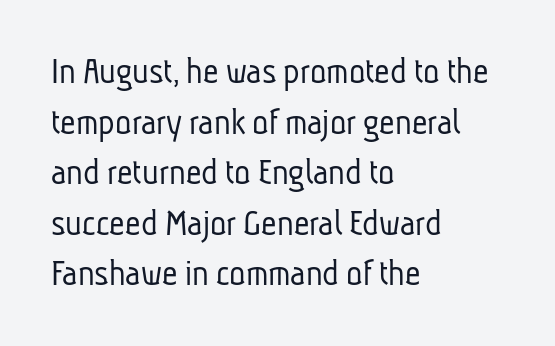
{"serif": "no", "bold": "no", "weight": "light", "width": "condensed", "stroke_contrast": "low", "x_height": "medium", "monospaced": "no", "underline": "no", "align": "left", "line_spacing": "normal", "line_spacing_ratio": 1.33, "letter_spacing": "normal", "letter_spacing_em": 0.0, "glyph_px": 38}
